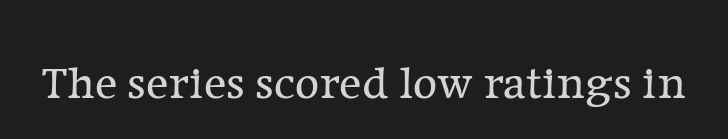
{"serif": "yes", "italic": "no", "bold": "no", "weight": "regular", "width": "normal", "stroke_contrast": "low", "x_height": "medium", "monospaced": "no", "underline": "no", "letter_spacing": "normal", "letter_spacing_em": 0.0, "glyph_px": 47}
